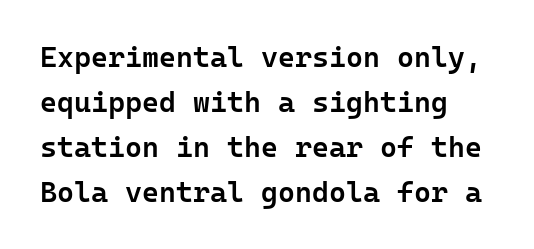
{"serif": "no", "italic": "no", "bold": "semi", "weight": "semibold", "width": "normal", "stroke_contrast": "low", "x_height": "medium", "underline": "no", "align": "left", "line_spacing": "normal", "line_spacing_ratio": 1.55, "letter_spacing": "normal", "letter_spacing_em": 0.0, "glyph_px": 29}
